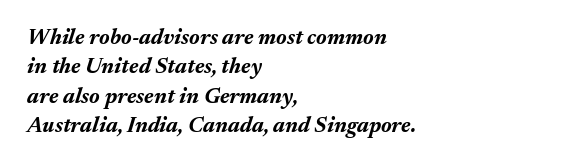
{"italic": "yes", "lean": "right", "slant_degrees": 17, "bold": "yes", "underline": "no", "align": "left", "line_spacing": "normal", "line_spacing_ratio": 1.34, "letter_spacing": "normal", "letter_spacing_em": 0.0, "glyph_px": 22}
